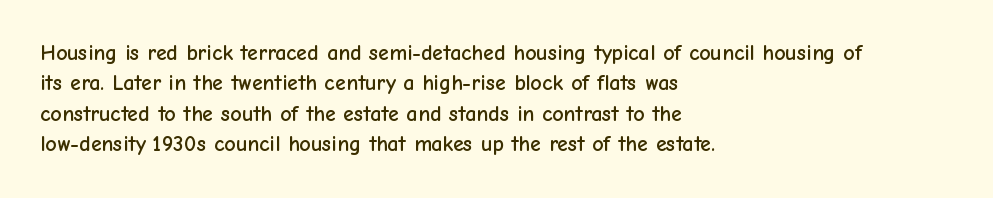
Q: Is the text italic (slanted)? A: No, it is upright.
Q: Is the text underlined? A: No.
Q: How is the paragraph aligned? A: Left-aligned.
Q: Is the spacing between letters normal or unusually wide? A: Normal.
Q: Is the spacing between lines tight, normal or loose? A: Normal.
